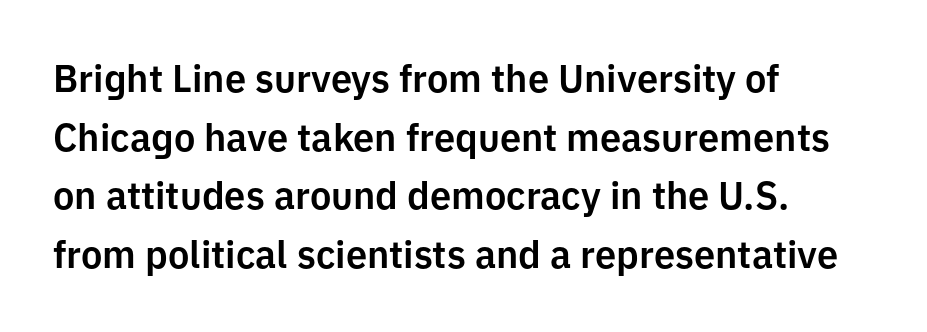
Q: Is the text italic (slanted)? A: No, it is upright.
Q: Is the typeface a serif or a sans-serif typeface? A: Sans-serif.
Q: Is the text underlined? A: No.
Q: How is the paragraph aligned? A: Left-aligned.
Q: Is the spacing between letters normal or unusually wide? A: Normal.
Q: Is the spacing between lines tight, normal or loose? A: Normal.
Q: Width (condensed, normal, or wide)? A: Normal.
Q: Stroke contrast? A: Low.
Q: x-height? A: Medium.
Q: Monospaced? A: No.
